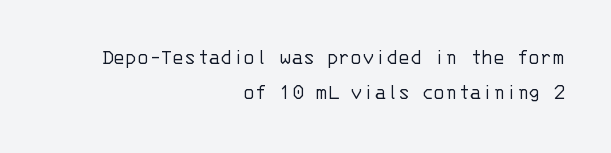
Q: Is the text bold? A: No.
Q: Is the text italic (slanted)? A: No, it is upright.
Q: Is the text underlined? A: No.
Q: How is the paragraph aligned? A: Right-aligned.
Q: Is the spacing between letters normal or unusually wide? A: Normal.
Q: Is the spacing between lines tight, normal or loose? A: Normal.
